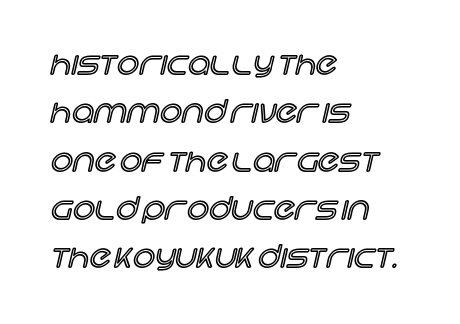
Alignment: flush left. What's the leading like? Ordinary, nothing unusual. The gaps between neighbouring characters are ordinary and unremarkable. The area under the type is left untouched. Think of a printed novel: that variable character pitch is what you see here.
